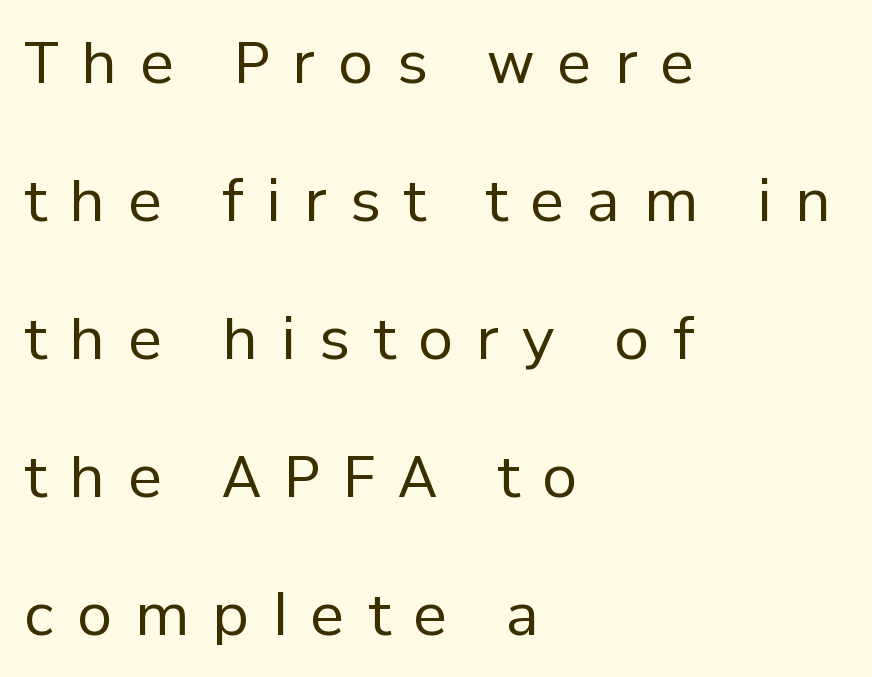
The image shows 57 px regular-weight sans-serif type, upright; set left-aligned, loose line spacing (2.42x), unusually wide letter spacing (+0.41 em), not underlined; low stroke contrast and a medium x-height.
